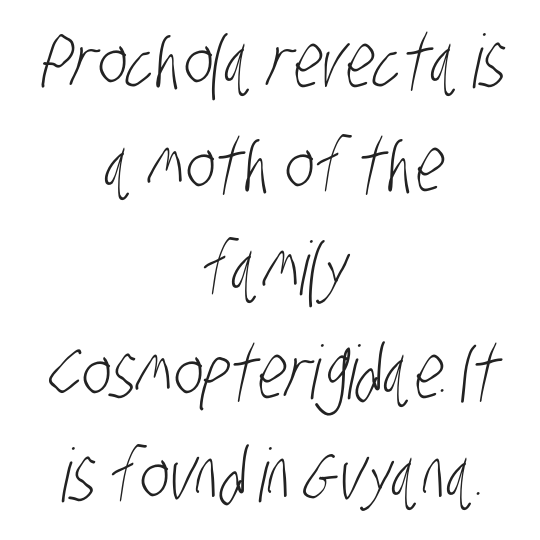
These lines are rendered in a variable-pitch font. Is there much room between lines? A standard amount, neither cramped nor airy. A bare baseline throughout the passage. The text block is weighted toward neither margin, spreading evenly from the middle.
